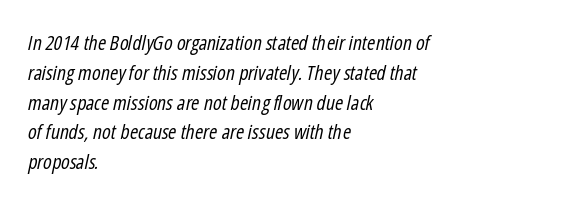
The image shows 20 px text type, italic (leaning right); set left-aligned, normal line spacing (1.49x), normal letter spacing, not underlined.
